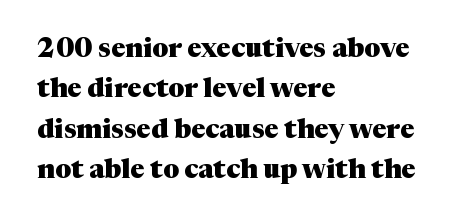
The image shows 27 px bold type, upright; set left-aligned, normal line spacing (1.5x), normal letter spacing, not underlined.
